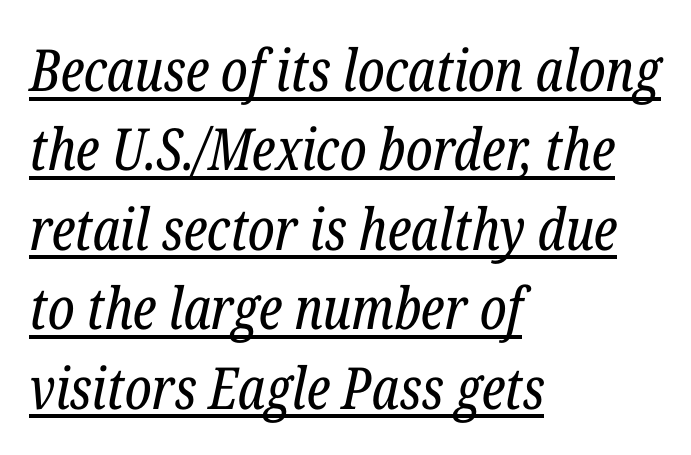
Somebody hit Ctrl+U on this one — the words are underlined. Looks like regular typesetting: each glyph gets only the width it needs. Here the glyphs are tracked normally, forming tight word shapes. A light-to-regular cut is what we see here.
